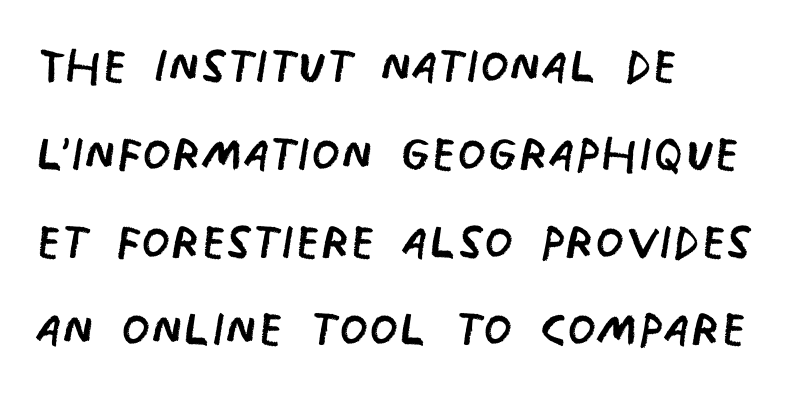
Q: Is the text bold? A: No.
Q: Is the typeface a serif or a sans-serif typeface? A: Sans-serif.
Q: Is the text underlined? A: No.
Q: How is the paragraph aligned? A: Left-aligned.
Q: Is the spacing between letters normal or unusually wide? A: Normal.
Q: Is the spacing between lines tight, normal or loose? A: Normal.
Q: Width (condensed, normal, or wide)? A: Condensed.
Q: Stroke contrast? A: Low.
Q: x-height? A: Large.
Q: Monospaced? A: No.
